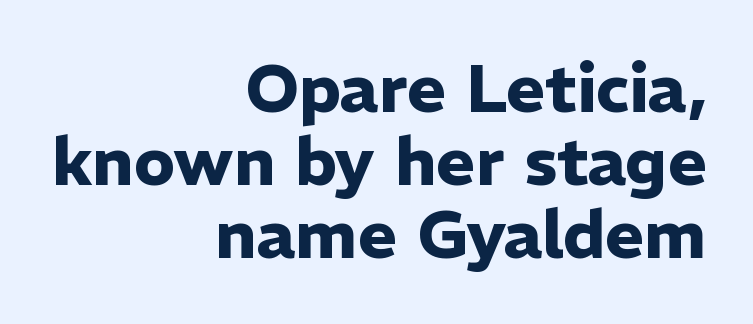
{"serif": "no", "italic": "no", "bold": "yes", "weight": "heavy", "width": "normal", "stroke_contrast": "low", "x_height": "medium", "monospaced": "no", "underline": "no", "align": "right", "line_spacing": "tight", "line_spacing_ratio": 1.09, "letter_spacing": "normal", "letter_spacing_em": 0.0, "glyph_px": 67}
